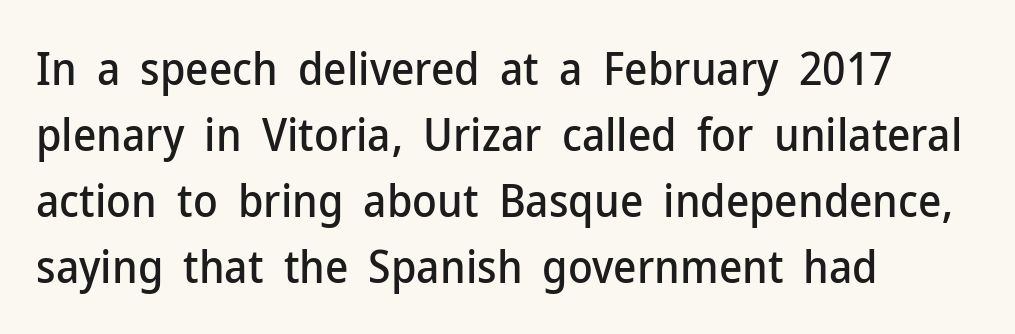
The image shows 45 px sans-serif type, upright; set left-aligned, normal line spacing (1.47x), normal letter spacing, not underlined; low stroke contrast and a medium x-height.
